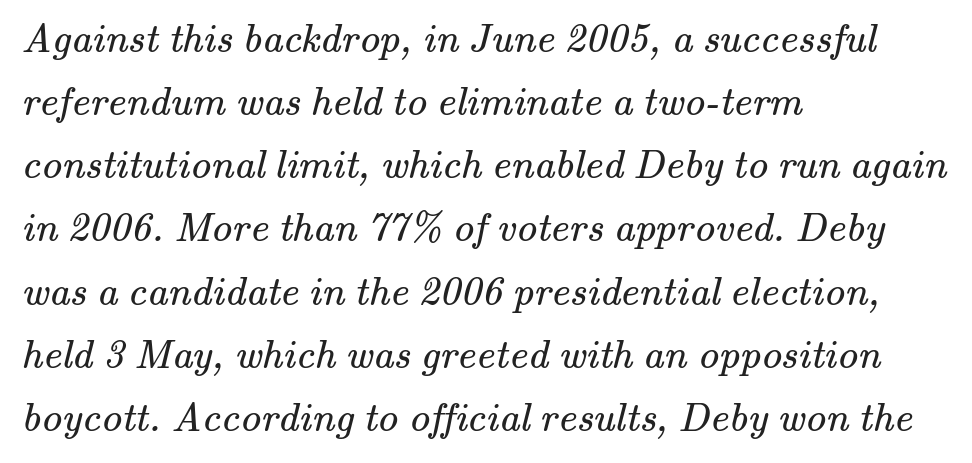
The image shows 41 px regular-weight serif type; set left-aligned, normal line spacing (1.54x), normal letter spacing, not underlined; medium stroke contrast and a small x-height.
